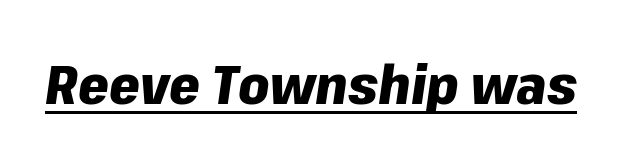
Q: Is the text bold? A: Yes.
Q: Is the text italic (slanted)? A: Yes, it leans right by about 8 degrees.
Q: Is the text underlined? A: Yes.
Q: Is the spacing between letters normal or unusually wide? A: Normal.
Q: Width (condensed, normal, or wide)? A: Normal.
Q: Stroke contrast? A: Low.
Q: x-height? A: Medium.
Q: Monospaced? A: No.
